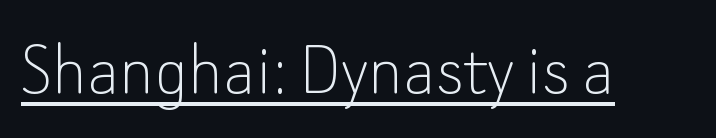
Does the lettering tilt? It doesn't — this is upright. Stroke thickness stays within the range of a standard reading face or lighter. Look at the tracking — it's just the regular setting, nothing added. Somebody hit Ctrl+U on this one — the words are underlined. The rendering uses natural spacing where letterforms have individual widths.
